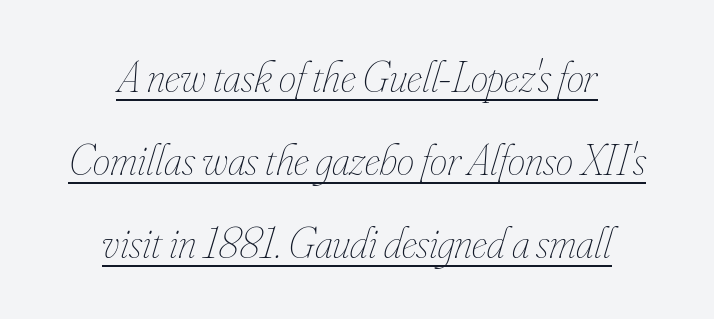
{"italic": "yes", "lean": "right", "slant_degrees": 16, "bold": "no", "weight": "thin", "width": "condensed", "stroke_contrast": "low", "x_height": "small", "monospaced": "no", "underline": "yes", "align": "center", "line_spacing_ratio": 1.89, "letter_spacing": "normal", "letter_spacing_em": 0.0, "glyph_px": 44}
